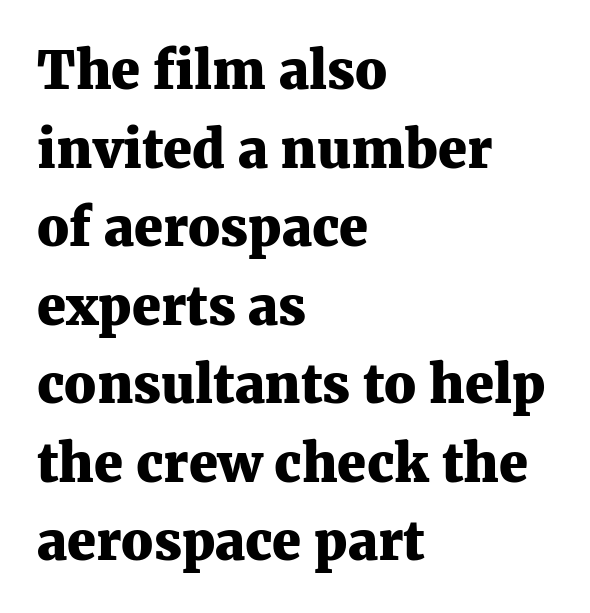
This sample has the flowing, uneven cadence of proportional lettering. Observe the serifs anchoring each vertical stroke in this sample. Observe the ordinary spacing: letters are neighbours, not strangers. Reading down the column, the eye jumps a familiar distance to each next line. Words float on clear page, feet unadorned.
